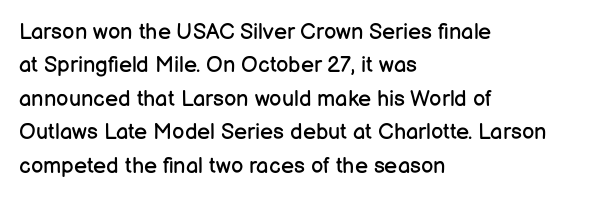
The image shows 22 px text type, upright; set left-aligned, normal line spacing (1.52x), normal letter spacing, not underlined.
